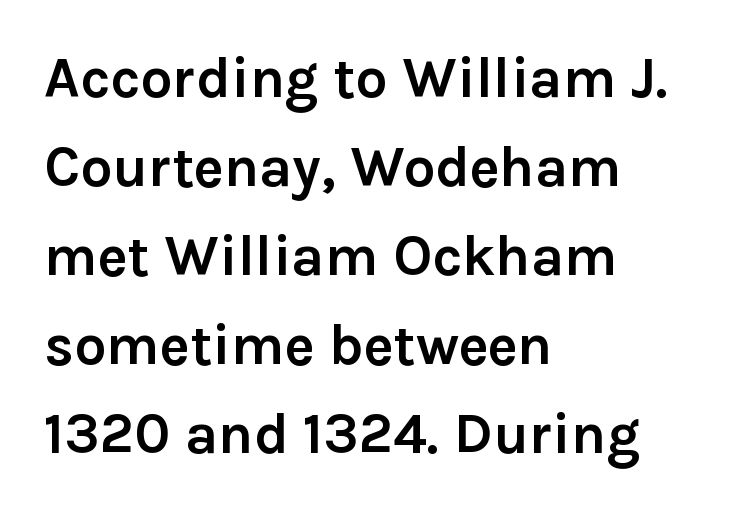
{"serif": "no", "italic": "no", "bold": "yes", "weight": "semibold", "width": "normal", "x_height": "medium", "monospaced": "no", "underline": "no", "align": "left", "line_spacing": "normal", "line_spacing_ratio": 1.56, "letter_spacing": "normal", "letter_spacing_em": 0.0, "glyph_px": 57}
